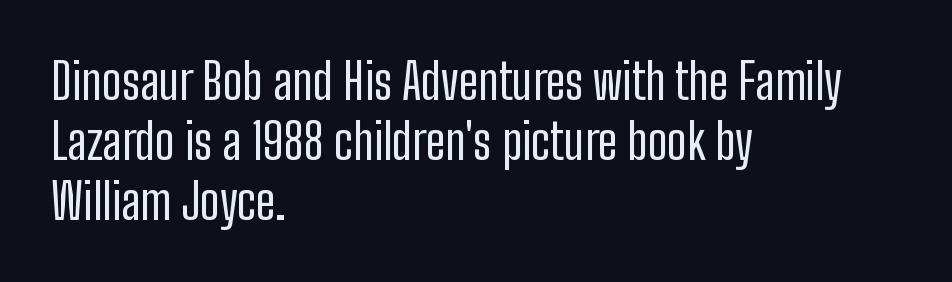
The image shows 49 px regular-weight, condensed sans-serif type, upright; set left-aligned, line spacing 1.22x, normal letter spacing, not underlined; low stroke contrast and a medium x-height.
